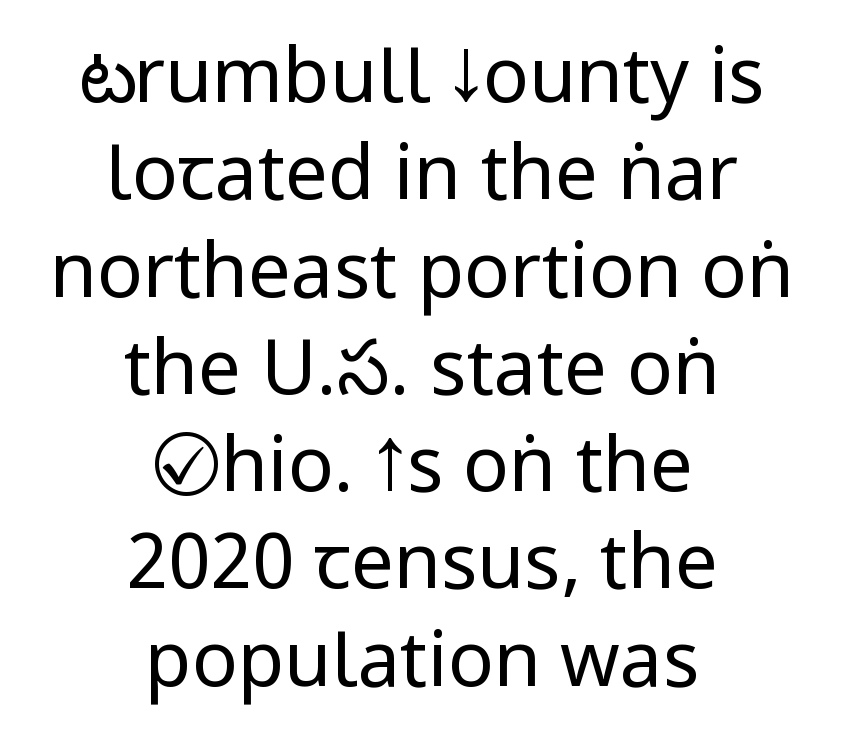
{"serif": "no", "italic": "no", "bold": "no", "weight": "regular", "width": "condensed", "stroke_contrast": "low", "underline": "no", "align": "center", "line_spacing": "normal", "line_spacing_ratio": 1.28, "letter_spacing": "normal", "letter_spacing_em": 0.0, "glyph_px": 76}
